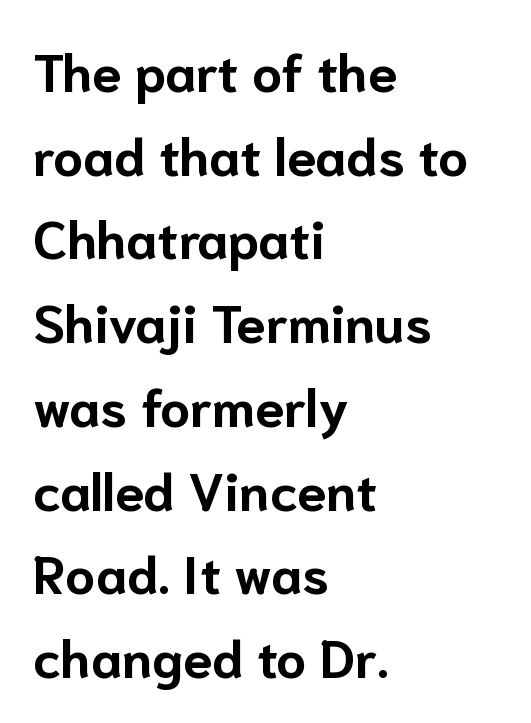
Q: Is the text bold? A: Yes.
Q: Is the text italic (slanted)? A: No, it is upright.
Q: Is the typeface a serif or a sans-serif typeface? A: Sans-serif.
Q: Is the text underlined? A: No.
Q: How is the paragraph aligned? A: Left-aligned.
Q: Is the spacing between letters normal or unusually wide? A: Normal.
Q: Is the spacing between lines tight, normal or loose? A: Normal.
Q: Width (condensed, normal, or wide)? A: Normal.
Q: Stroke contrast? A: Low.
Q: x-height? A: Medium.
Q: Monospaced? A: No.
